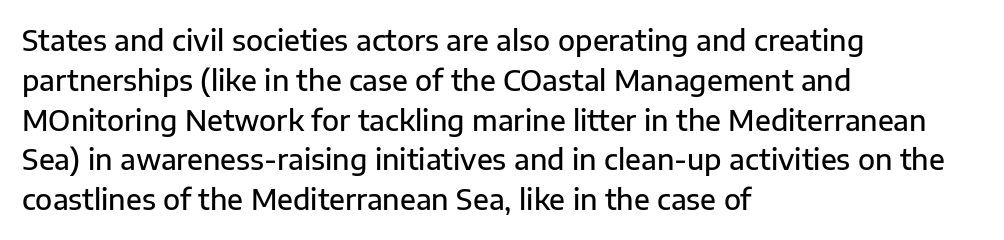
Q: Is the text bold? A: Semi-bold.
Q: Is the text italic (slanted)? A: No, it is upright.
Q: Is the typeface a serif or a sans-serif typeface? A: Sans-serif.
Q: Is the text underlined? A: No.
Q: How is the paragraph aligned? A: Left-aligned.
Q: Is the spacing between letters normal or unusually wide? A: Normal.
Q: Is the spacing between lines tight, normal or loose? A: Normal.
Q: Width (condensed, normal, or wide)? A: Normal.
Q: Stroke contrast? A: Low.
Q: x-height? A: Medium.
Q: Monospaced? A: No.
